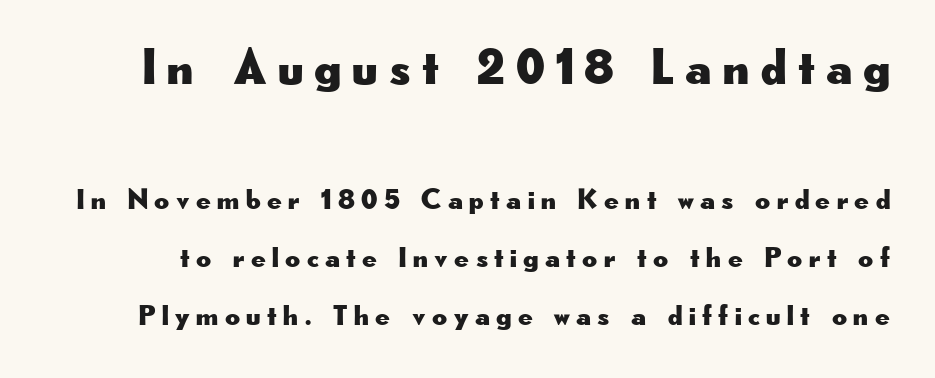
{"serif": "no", "italic": "no", "width": "wide", "stroke_contrast": "low", "x_height": "small", "monospaced": "no", "underline": "no", "line_spacing": "loose", "line_spacing_ratio": 1.99, "letter_spacing": "wide", "letter_spacing_em": 0.22, "larger_block": "first", "size_ratio": 1.76, "glyph_px": 51}
